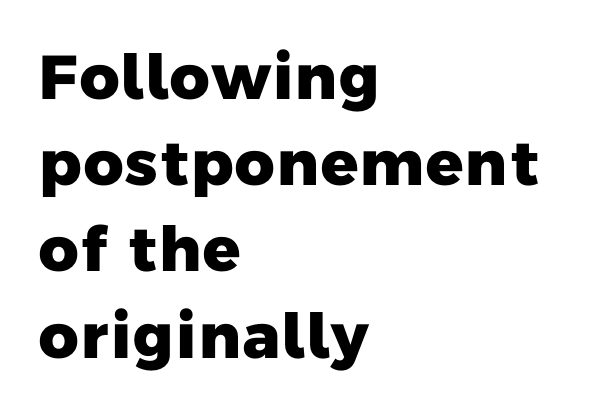
The image shows 62 px heavy sans-serif type; set left-aligned, normal line spacing (1.39x), normal letter spacing, not underlined; low stroke contrast and a medium x-height.
